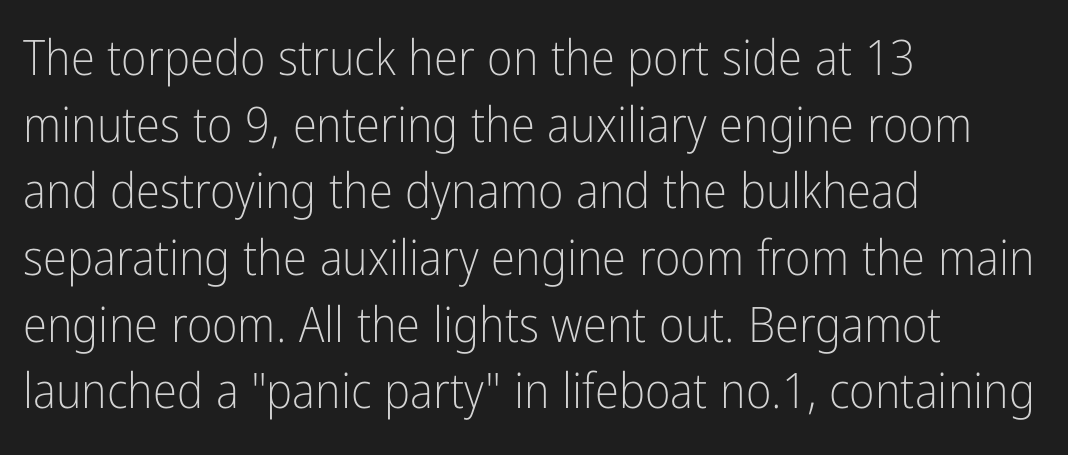
The words here are not underlined. Every character sits straight up, as roman type does. Is this a fixed-width face? No — the glyphs have proportional, varying widths. Quick note: interline space is typical. Heft: none added — not bold.
